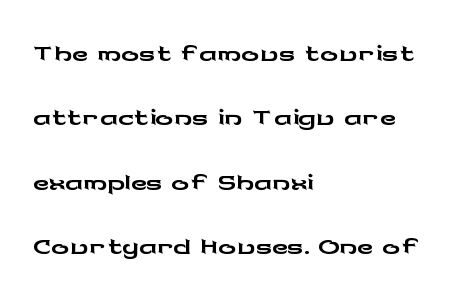
The image shows 45 px wide sans-serif type, upright; set left-aligned, normal line spacing (1.43x), normal letter spacing, not underlined; low stroke contrast and a medium x-height.
